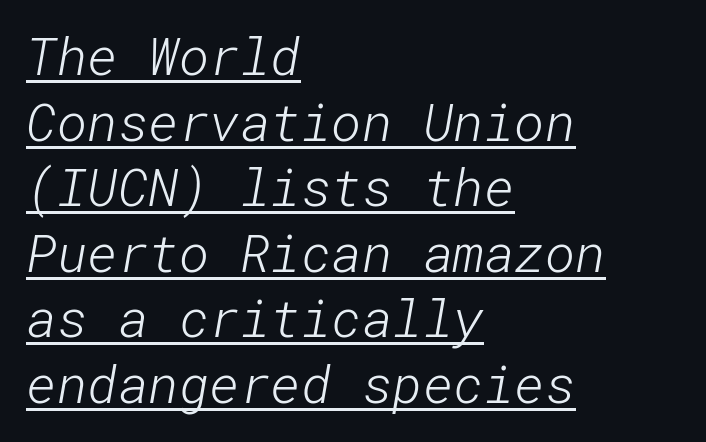
Short and long lines alike share a common starting point at left. Horizontal bands of white between lines are of average thickness. Students, note that the glyphs here touch the page at normal intervals. Descenders here cross a horizontal rule under the line. Compared with a typical body face, this is equally light or lighter still.
